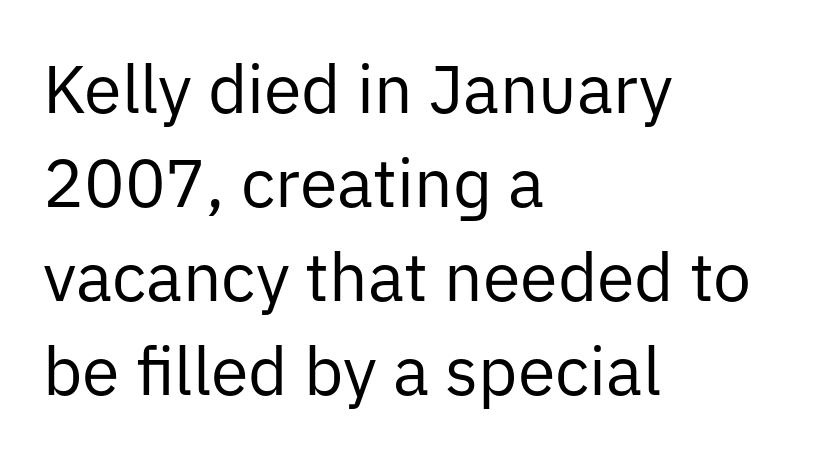
The letters advance in unequal steps, a hallmark of proportional type. The letters carry no serifs — their stems end cleanly without finishing strokes. The compositor pushed each line to the left boundary. Posture: upright roman.
